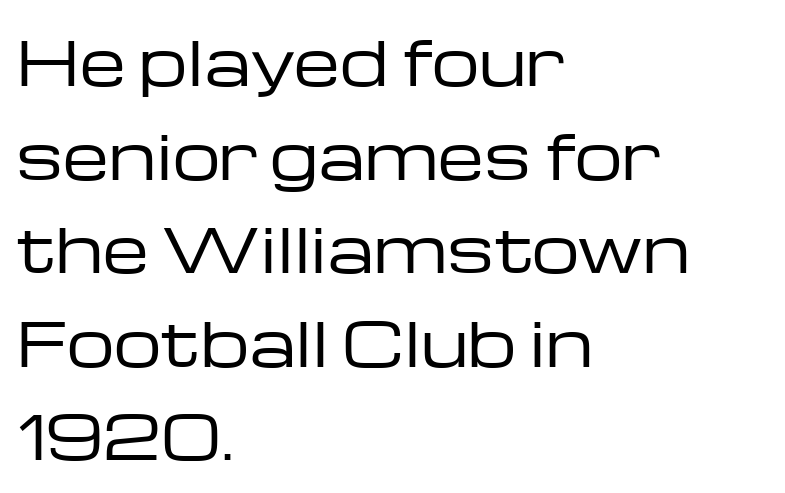
Q: Is the text bold? A: No.
Q: Is the text italic (slanted)? A: No, it is upright.
Q: Is the typeface a serif or a sans-serif typeface? A: Sans-serif.
Q: Is the text underlined? A: No.
Q: How is the paragraph aligned? A: Left-aligned.
Q: Is the spacing between letters normal or unusually wide? A: Normal.
Q: Is the spacing between lines tight, normal or loose? A: Normal.
Q: Width (condensed, normal, or wide)? A: Wide.
Q: Stroke contrast? A: Low.
Q: x-height? A: Medium.
Q: Monospaced? A: No.
